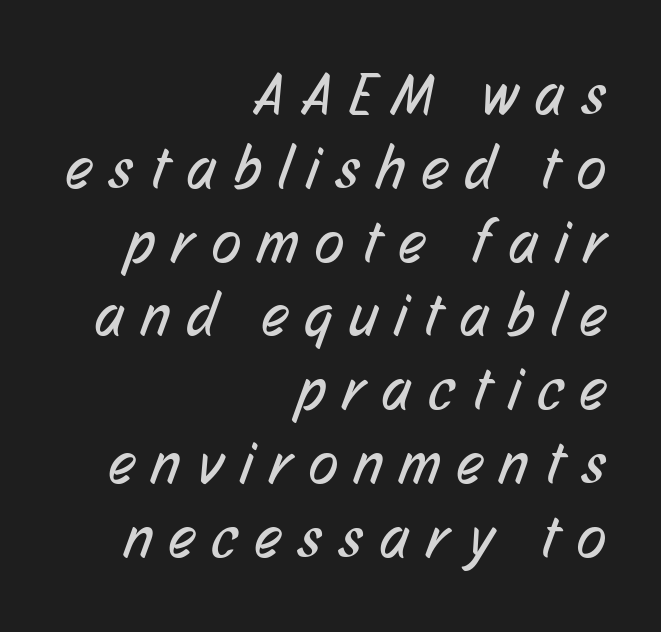
Q: Is the text bold? A: No.
Q: Is the typeface a serif or a sans-serif typeface? A: Sans-serif.
Q: Is the text underlined? A: No.
Q: How is the paragraph aligned? A: Right-aligned.
Q: Is the spacing between letters normal or unusually wide? A: Unusually wide.
Q: Width (condensed, normal, or wide)? A: Condensed.
Q: Stroke contrast? A: Low.
Q: x-height? A: Medium.
Q: Monospaced? A: No.
